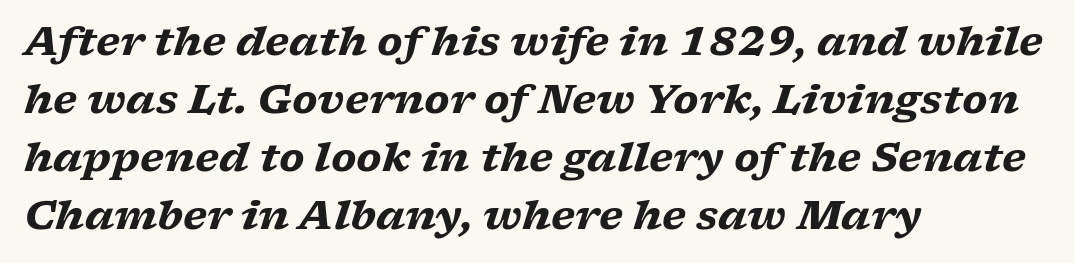
{"serif": "yes", "italic": "yes", "lean": "right", "slant_degrees": 17, "bold": "yes", "weight": "heavy", "width": "wide", "stroke_contrast": "low", "x_height": "medium", "monospaced": "no", "underline": "no", "align": "left", "line_spacing": "normal", "line_spacing_ratio": 1.45, "letter_spacing": "normal", "letter_spacing_em": 0.0, "glyph_px": 40}
